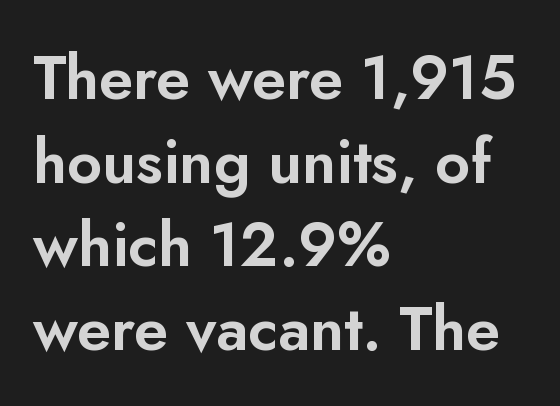
{"serif": "no", "italic": "no", "width": "normal", "stroke_contrast": "low", "x_height": "small", "monospaced": "no", "underline": "no", "align": "left", "line_spacing": "normal", "line_spacing_ratio": 1.37, "letter_spacing": "normal", "letter_spacing_em": 0.0, "glyph_px": 61}
